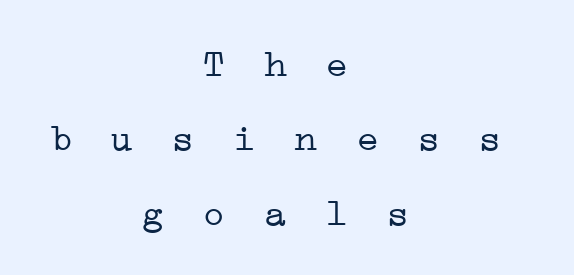
Do the characters align in a grid? Yes, the font is monospaced. Weight: not bold — regular or lighter. Yep, those are serifs on the letters. Reading down the column, the eye jumps a long way to each next line. The gaps between neighbouring characters are conspicuously large.
